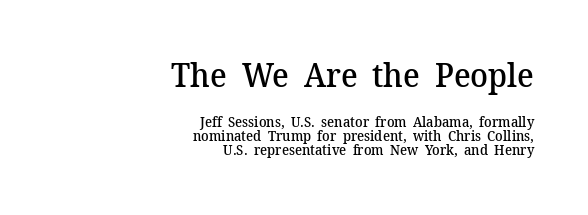
This is serif lettering, the kind often seen in printed books. The space directly below the letters is spotless. Characters remain perfectly vertical along every line. Each letter keeps its own natural width here, so spacing adapts to shape.
